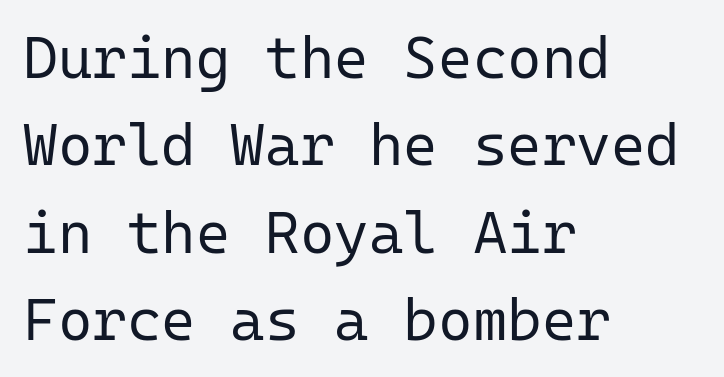
The image shows 59 px regular-weight sans-serif type, upright, monospaced; set left-aligned, normal line spacing (1.48x), normal letter spacing, not underlined; low stroke contrast and a medium x-height.
